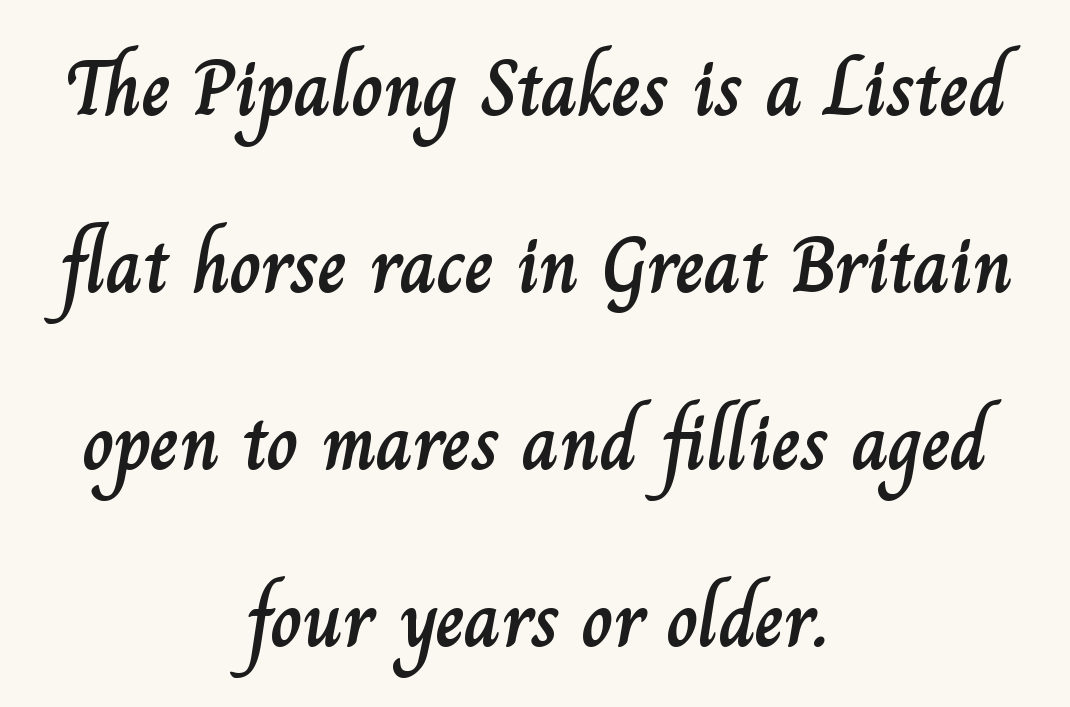
The space beneath each line is pristine and unruled. Visually the block forms a symmetrical silhouette, jagged on both flanks. The vertical gap from one line to the next is large.
